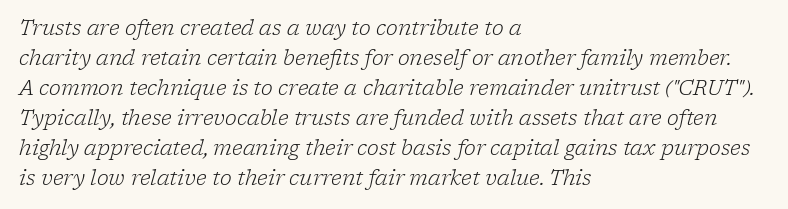
Check under the words: just untouched page. No heavy texture on the line: the type isn't bold. The horizontal fit of the characters is conventional and even. All the whitespace from short lines collects on the right.
